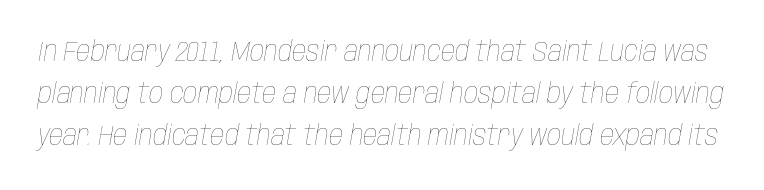
Summary of vertical rhythm: regular, with standard interline spacing. The foot of each line stays bare and open. Style check: oblique. A typesetter would call this proportional, since set widths differ per character.
